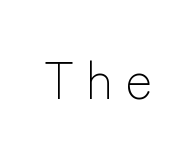
Caption: expanded tracking, letters set apart. A sans-serif font was chosen for this passage. The cut favours lightness, reaching ordinary text weight at its darkest. The face used here is proportionally spaced, like ordinary book or web type. The axis of the letterforms is exactly vertical. Beneath every word, the page is bare.
